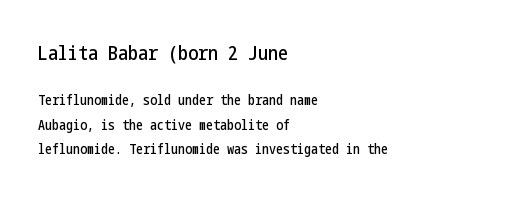
Q: Is the text italic (slanted)? A: No, it is upright.
Q: Is the text underlined? A: No.
Q: How is the paragraph aligned? A: Left-aligned.
Q: Is the spacing between letters normal or unusually wide? A: Normal.
Q: Which block of text is set in a larger size, the first (top) or the second (bottom)? A: The first (top) one.
